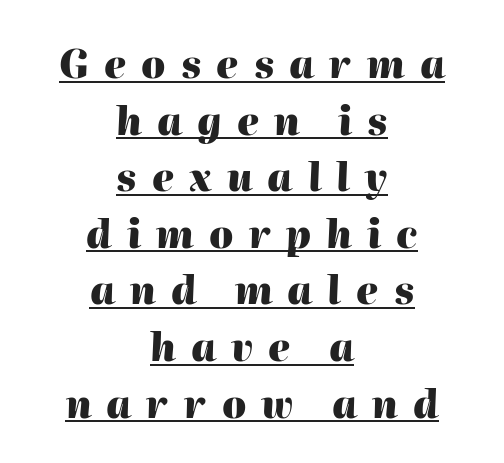
Students, observe the line beneath the letters — that is underlining. Slanted lettering throughout. Spacing between characters has been opened up far beyond the box default. Each glyph is drawn with heavy, bold strokes.
